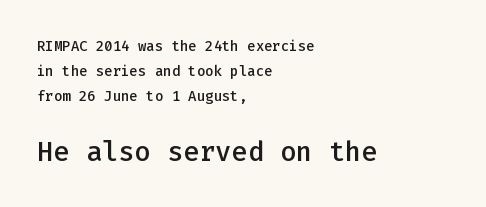
Q: Is the text bold? A: Semi-bold.
Q: Is the text italic (slanted)? A: No, it is upright.
Q: Is the text underlined? A: No.
Q: How is the paragraph aligned? A: Left-aligned.
Q: Is the spacing between letters normal or unusually wide? A: Normal.
Q: Which block of text is set in a larger size, the first (top) or the second (bottom)? A: The second (bottom) one.
